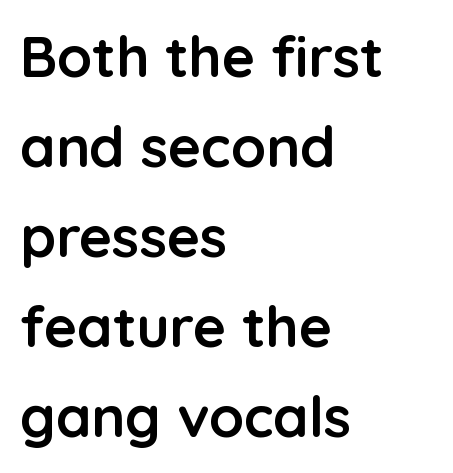
The image shows 57 px semibold sans-serif type, upright; set left-aligned, normal line spacing (1.58x), normal letter spacing, not underlined; low stroke contrast and a medium x-height.
